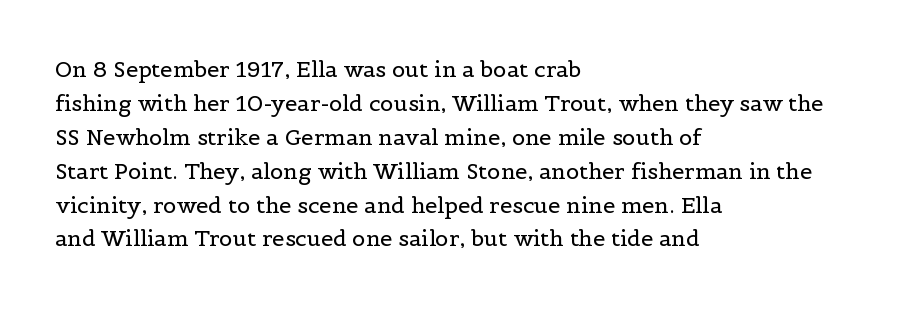
These lines stack with their left ends in a neat column. Any mark beneath the type? The region is blank. Short note: letters normally spaced. The type sits square on the baseline with zero lean.
